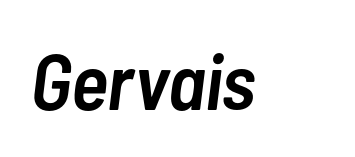
The text carries the slant typical of an italic or oblique font. Unmarked baselines from the first word to the last. Does extra space separate the letters? No, they use regular spacing. Think of a printed novel: that variable character pitch is what you see here. The glyphs have the mass of a demibold cut, below bold.
